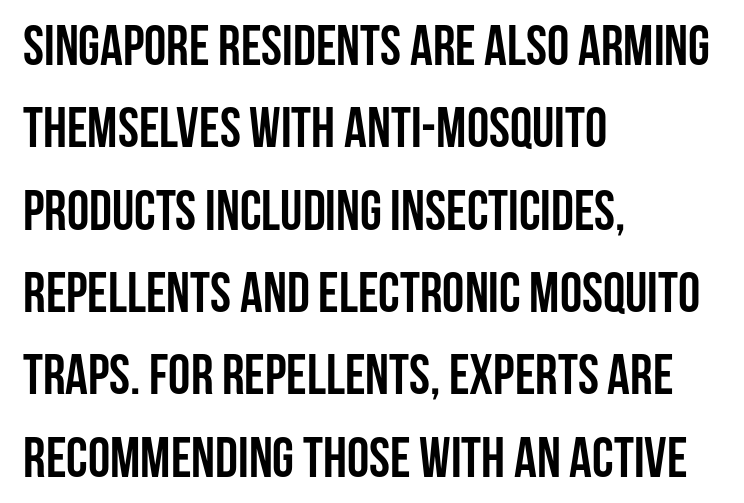
{"serif": "no", "italic": "no", "bold": "yes", "weight": "semibold", "width": "condensed", "stroke_contrast": "low", "x_height": "large", "monospaced": "no", "underline": "no", "align": "left", "line_spacing": "normal", "line_spacing_ratio": 1.47, "letter_spacing": "normal", "letter_spacing_em": 0.0, "glyph_px": 56}
